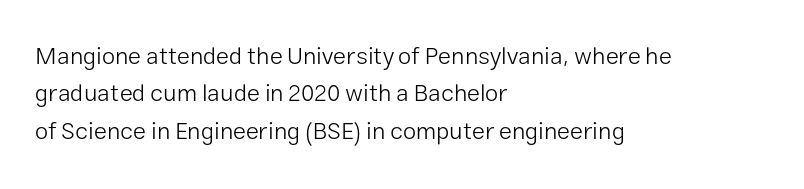
Q: Is the text bold? A: No.
Q: Is the text italic (slanted)? A: No, it is upright.
Q: Is the text underlined? A: No.
Q: How is the paragraph aligned? A: Left-aligned.
Q: Is the spacing between letters normal or unusually wide? A: Normal.
Q: Is the spacing between lines tight, normal or loose? A: Normal.
